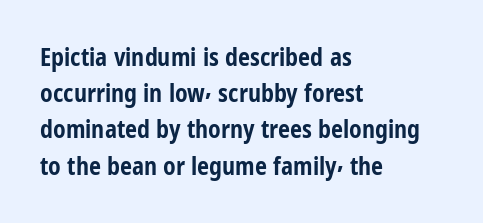
The image shows 24 px bold type, upright; set left-aligned, normal line spacing (1.51x), normal letter spacing, not underlined.
